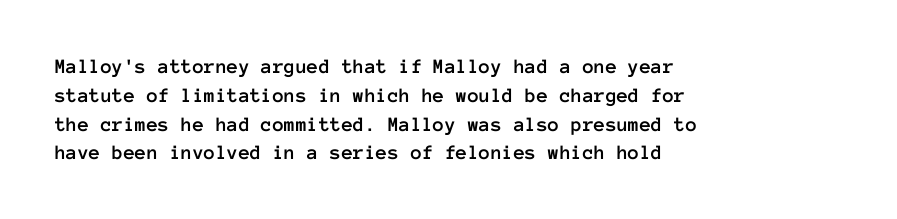
The image shows 21 px text type, upright; set left-aligned, normal line spacing (1.37x), normal letter spacing, not underlined.
